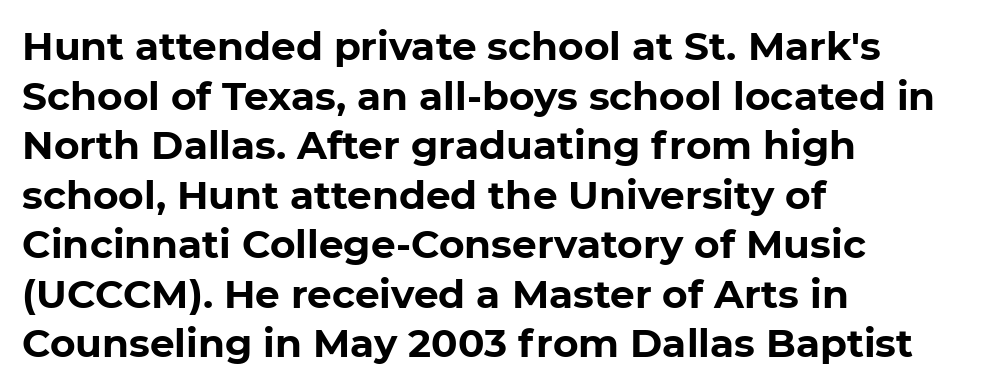
Thick stems and heavy bowls — unmistakably bold. The letterforms sit shoulder to shoulder at normal distance. Stroke terminals: plain, sans-serif. All the whitespace from short lines collects on the right. Looks like regular typesetting: each glyph gets only the width it needs. The zone under the glyphs is completely vacant.
